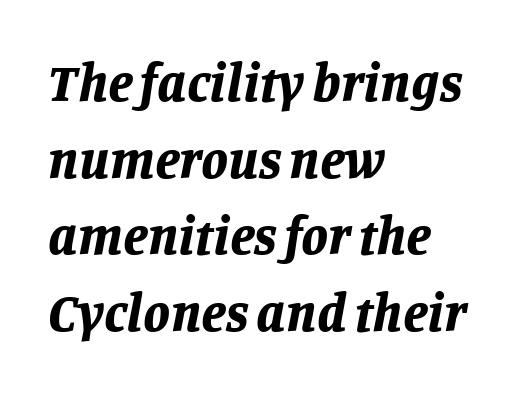
The image shows 54 px bold type, italic (leaning right); set left-aligned, normal line spacing (1.42x), normal letter spacing, not underlined; low stroke contrast and a large x-height.
